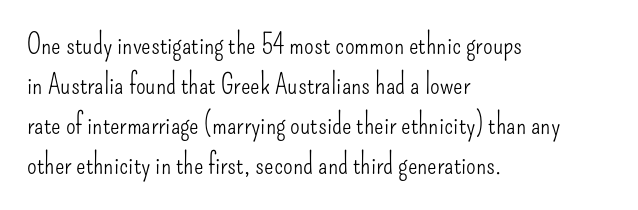
The image shows 28 px light, condensed sans-serif type, upright; set left-aligned, normal line spacing (1.43x), normal letter spacing, not underlined; low stroke contrast and a small x-height.
